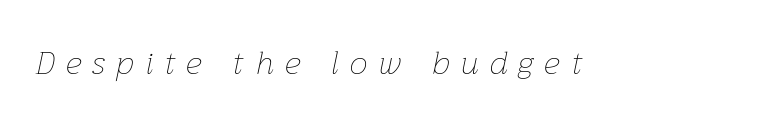
Character widths vary here, with narrow letters taking less room than wide ones. Bold? No — there's no thickening of the strokes. This sample uses expanded letter spacing, leaving extra air between glyphs. Characters are canted at an angle relative to the baseline's perpendicular. The specimen omits any rule beneath the text block's lines.
